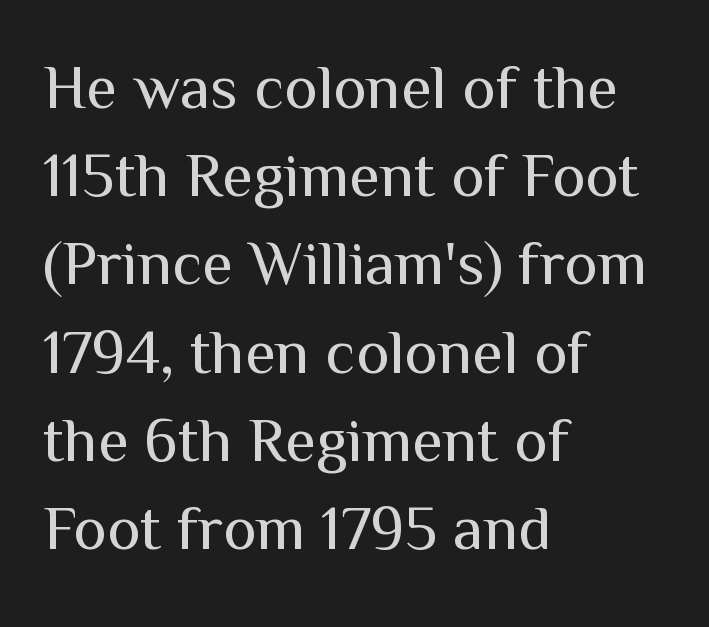
Q: Is the text bold? A: No.
Q: Is the text italic (slanted)? A: No, it is upright.
Q: Is the typeface a serif or a sans-serif typeface? A: Sans-serif.
Q: Is the text underlined? A: No.
Q: How is the paragraph aligned? A: Left-aligned.
Q: Is the spacing between letters normal or unusually wide? A: Normal.
Q: Is the spacing between lines tight, normal or loose? A: Normal.
Q: Width (condensed, normal, or wide)? A: Normal.
Q: Stroke contrast? A: Medium.
Q: x-height? A: Medium.
Q: Monospaced? A: No.
